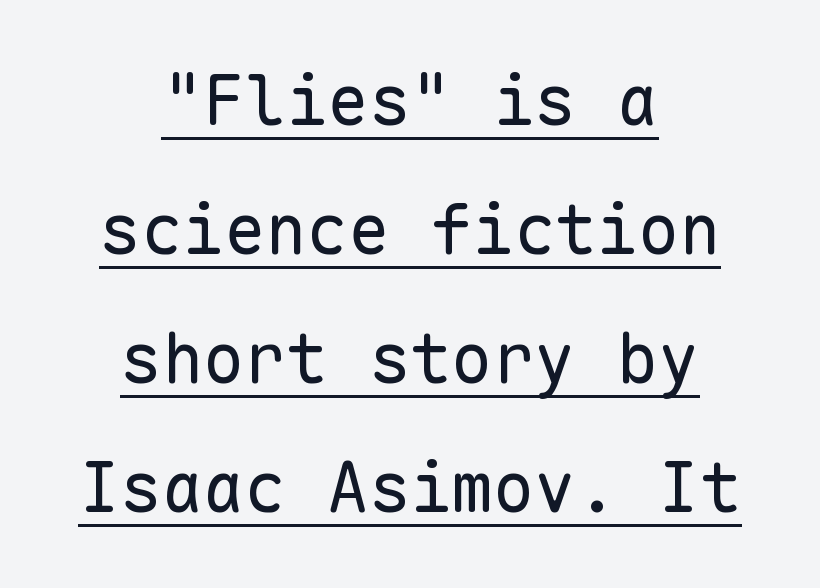
The image shows 69 px regular-weight sans-serif type, upright, monospaced; set centered, line spacing 1.87x, normal letter spacing, underlined; low stroke contrast and a medium x-height.
